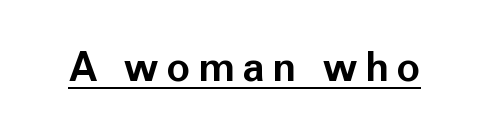
The image shows 40 px bold sans-serif type, upright; set underlined; low stroke contrast and a medium x-height.
